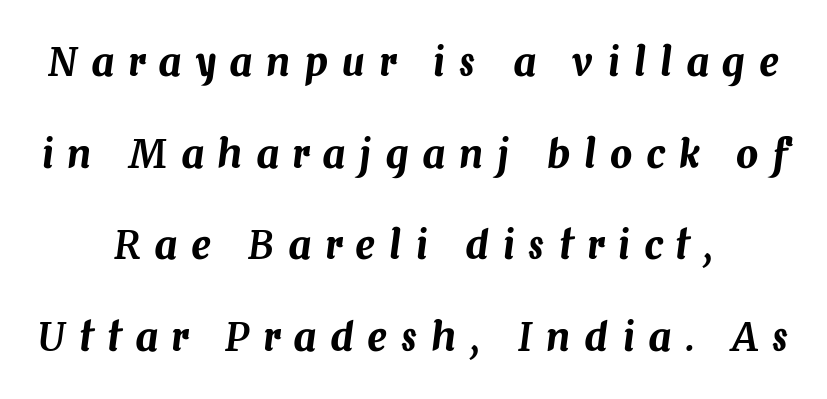
{"italic": "yes", "lean": "right", "slant_degrees": 7, "width": "normal", "stroke_contrast": "medium", "x_height": "medium", "monospaced": "no", "underline": "no", "align": "center", "line_spacing": "loose", "line_spacing_ratio": 2.35, "letter_spacing": "wide", "letter_spacing_em": 0.36, "glyph_px": 39}
